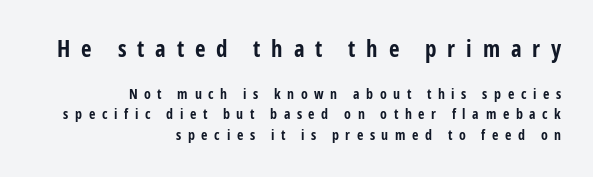
The image shows 23 px bold type, upright; set right-aligned, normal line spacing (1.46x), unusually wide letter spacing (+0.47 em), not underlined; the first (top) block is 1.64x larger.
